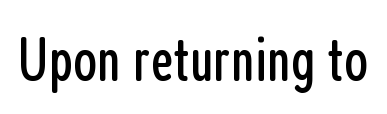
Are there feet on the stems? There aren't — it's a sans. The area under the type is left untouched. The specimen reads as upright at a glance. The letters advance in unequal steps, a hallmark of proportional type.
